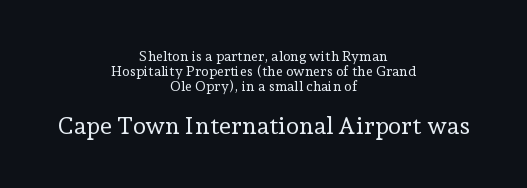
{"italic": "no", "bold": "no", "underline": "no", "align": "center", "line_spacing": "tight", "line_spacing_ratio": 1.07, "letter_spacing": "normal", "letter_spacing_em": 0.0, "larger_block": "second", "size_ratio": 1.71, "glyph_px": 24}
